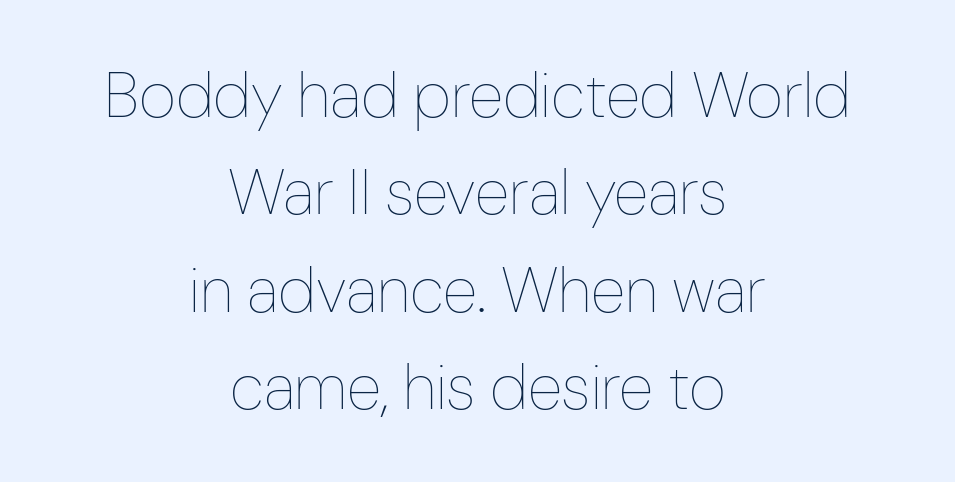
The image shows 64 px thin, condensed type, upright; set centered, normal line spacing (1.52x), normal letter spacing, not underlined; low stroke contrast and a medium x-height.
